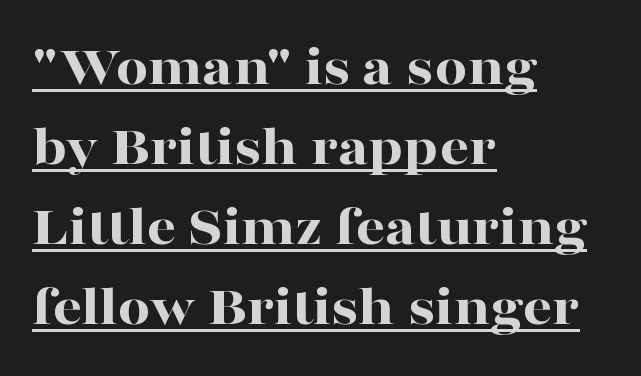
Typeset ragged right — the left edge is the straight one. Think of a printed novel: that variable character pitch is what you see here. Are there feet on the stems? There are — it's a serif. Heavy-handed strokes throughout: this text is bold. A typesetter would mark this as roman, not italic.
